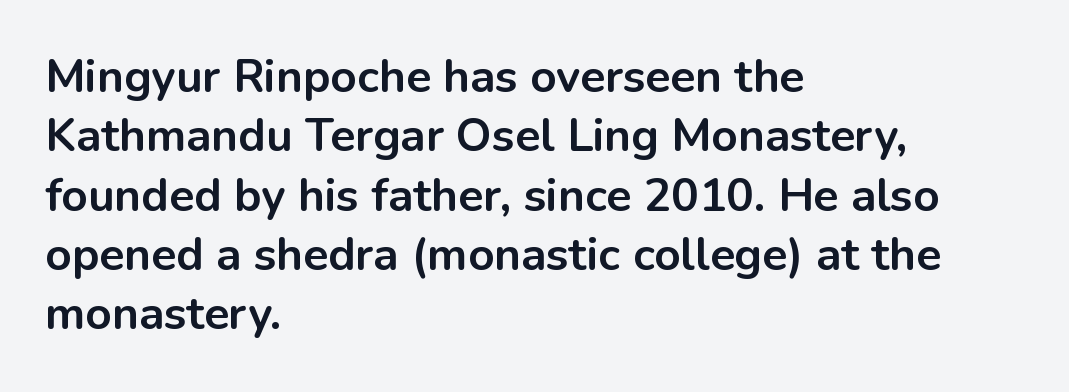
{"serif": "no", "italic": "no", "bold": "yes", "weight": "bold", "width": "normal", "stroke_contrast": "low", "x_height": "medium", "monospaced": "no", "underline": "no", "align": "left", "line_spacing": "normal", "line_spacing_ratio": 1.29, "letter_spacing": "normal", "letter_spacing_em": 0.0, "glyph_px": 46}
